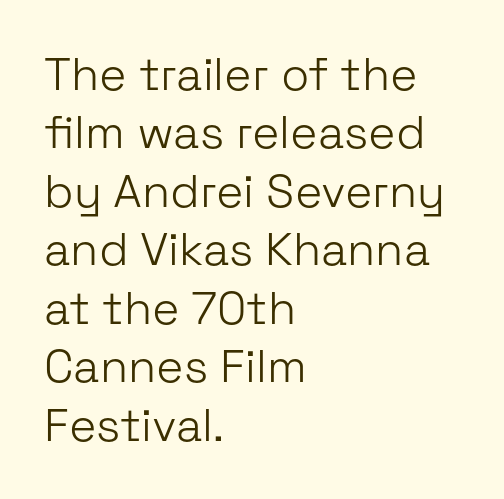
{"serif": "no", "italic": "no", "bold": "no", "weight": "light", "width": "normal", "stroke_contrast": "low", "x_height": "medium", "monospaced": "no", "underline": "no", "align": "left", "line_spacing": "normal", "line_spacing_ratio": 1.27, "letter_spacing": "normal", "letter_spacing_em": 0.0, "glyph_px": 46}
